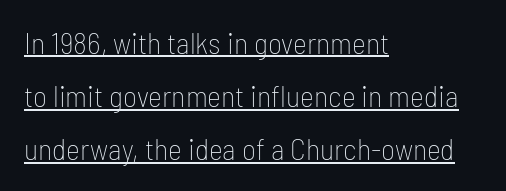
Q: Is the text bold? A: No.
Q: Is the text italic (slanted)? A: No, it is upright.
Q: Is the typeface a serif or a sans-serif typeface? A: Sans-serif.
Q: Is the text underlined? A: Yes.
Q: How is the paragraph aligned? A: Left-aligned.
Q: Is the spacing between letters normal or unusually wide? A: Normal.
Q: Width (condensed, normal, or wide)? A: Condensed.
Q: Stroke contrast? A: Low.
Q: x-height? A: Medium.
Q: Monospaced? A: No.
